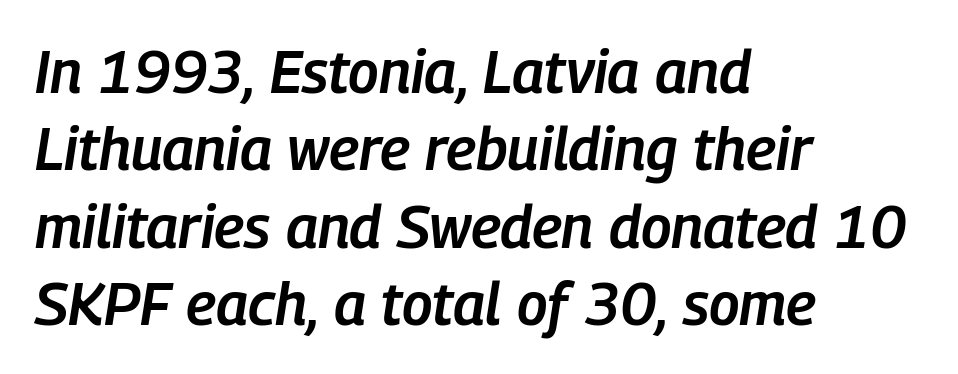
The image shows 59 px semibold, condensed type, italic (leaning right); set left-aligned, normal line spacing (1.31x), normal letter spacing, not underlined; low stroke contrast and a medium x-height.
